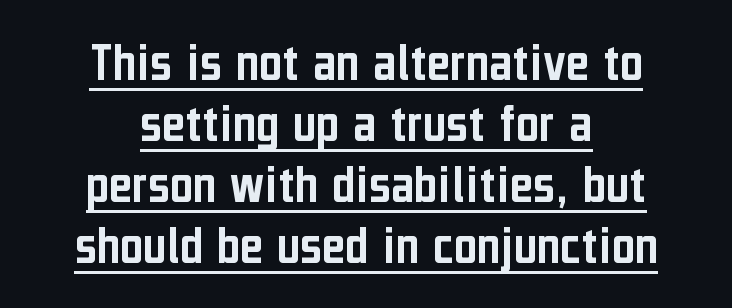
{"serif": "no", "italic": "no", "width": "condensed", "stroke_contrast": "low", "x_height": "medium", "monospaced": "no", "underline": "yes", "align": "center", "line_spacing": "tight", "line_spacing_ratio": 1.09, "letter_spacing": "normal", "letter_spacing_em": 0.0, "glyph_px": 56}
